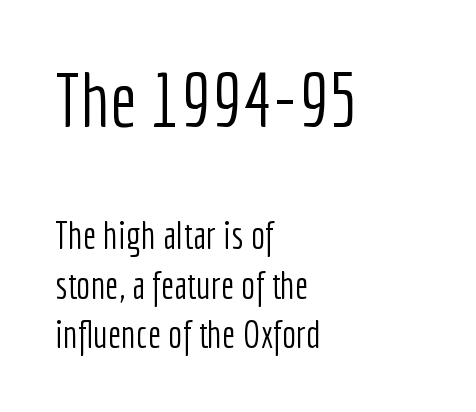
Does extra space separate the letters? No, they use regular spacing. Proportional: the letters do not fall into vertical columns. Bigger letters appear in the top chunk; the bottom chunk is reduced. Evenly set lines give the paragraph a standard silhouette.
